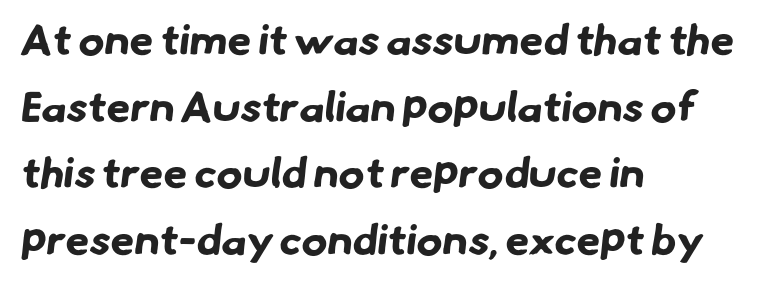
Compared with typical paragraphs, the rows here are spaced about the same. The letters advance in unequal steps, a hallmark of proportional type. Thick stems and heavy bowls — unmistakably bold. The text block is weighted toward the left margin, trailing off unevenly rightward.
